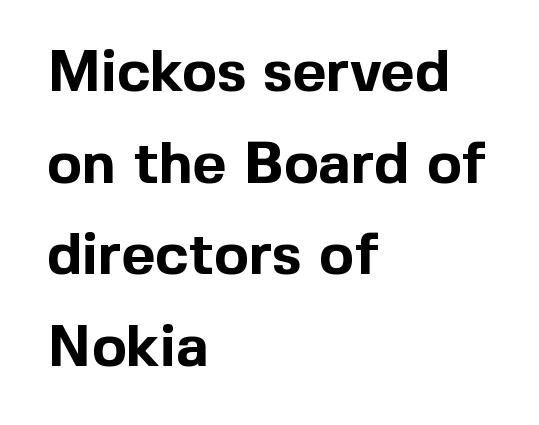
The image shows 58 px bold sans-serif type, upright; set left-aligned, normal line spacing (1.58x), normal letter spacing, not underlined; a medium x-height.
